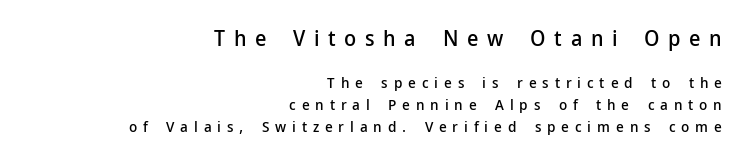
Q: Is the text italic (slanted)? A: No, it is upright.
Q: Is the text underlined? A: No.
Q: How is the paragraph aligned? A: Right-aligned.
Q: Is the spacing between letters normal or unusually wide? A: Unusually wide.
Q: Is the spacing between lines tight, normal or loose? A: Normal.
Q: Which block of text is set in a larger size, the first (top) or the second (bottom)? A: The first (top) one.
